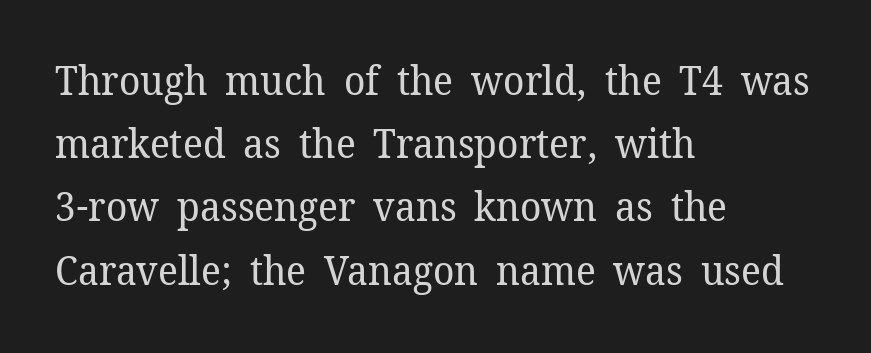
{"serif": "yes", "italic": "no", "bold": "no", "weight": "regular", "width": "normal", "stroke_contrast": "low", "x_height": "medium", "monospaced": "no", "underline": "no", "align": "left", "line_spacing": "normal", "line_spacing_ratio": 1.58, "letter_spacing": "normal", "letter_spacing_em": 0.0, "glyph_px": 40}
